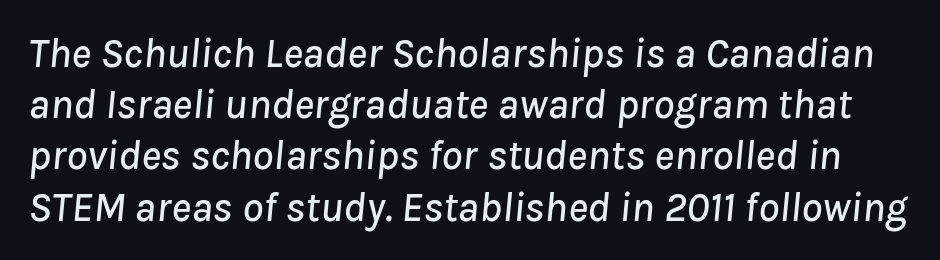
{"italic": "yes", "lean": "right", "slant_degrees": 8, "width": "normal", "stroke_contrast": "low", "x_height": "medium", "monospaced": "no", "underline": "no", "line_spacing_ratio": 1.22, "letter_spacing": "normal", "letter_spacing_em": 0.0, "glyph_px": 42}
